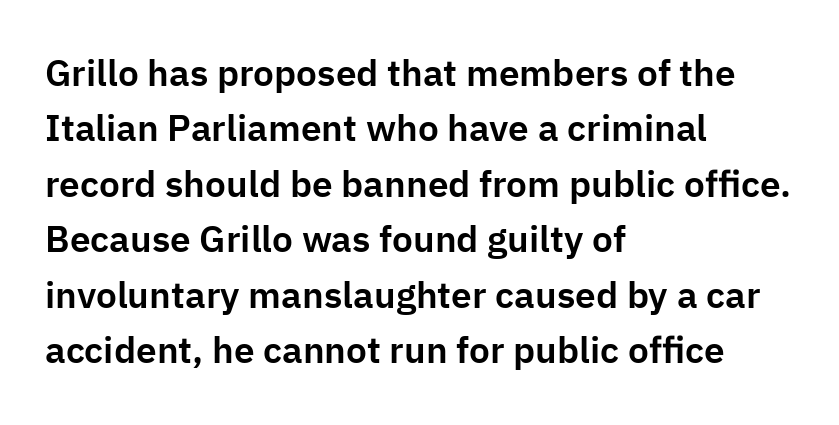
{"serif": "no", "italic": "no", "width": "normal", "stroke_contrast": "low", "x_height": "medium", "monospaced": "no", "underline": "no", "align": "left", "line_spacing": "normal", "line_spacing_ratio": 1.5, "letter_spacing": "normal", "letter_spacing_em": 0.0, "glyph_px": 37}
